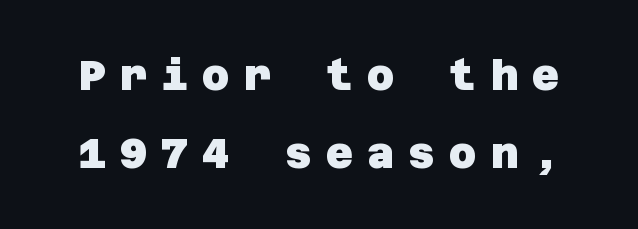
The letterforms stand isolated, each surrounded by extra space. Any mark beneath the type? The region is blank. The type family on display is of the sans-serif kind. Heavy-handed strokes throughout: this text is bold.
